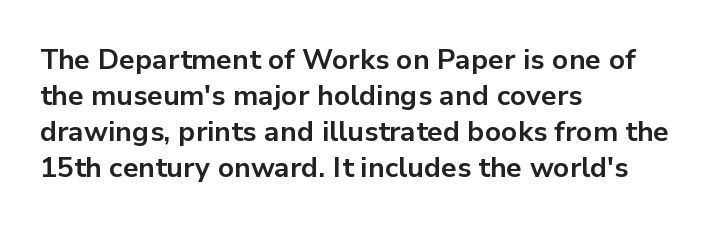
A student would call this left alignment; a typographer would say flush left, rag right. Caption: bold face, heavy strokes. Nope, not italic — everything's standing straight. Compared with typical paragraphs, the rows here are spaced about the same. Type style note: lacks serifs. Bare-footed words on every line.
